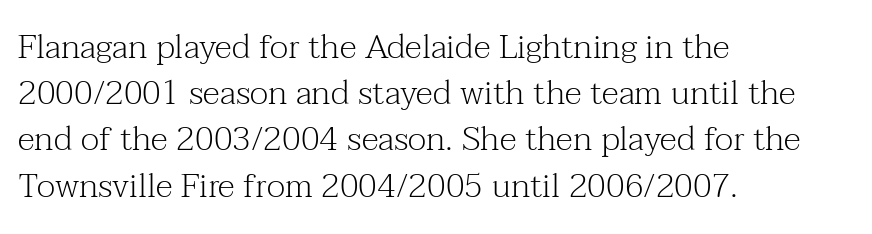
The image shows 34 px light serif type, upright; set left-aligned, normal line spacing (1.36x), normal letter spacing, not underlined; medium stroke contrast and a medium x-height.
